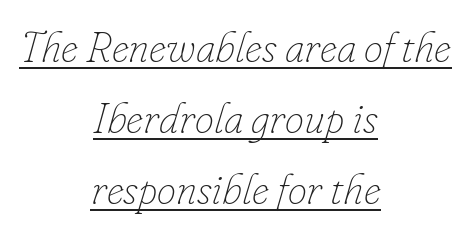
{"italic": "yes", "lean": "right", "slant_degrees": 16, "bold": "no", "weight": "thin", "width": "normal", "stroke_contrast": "low", "x_height": "small", "monospaced": "no", "underline": "yes", "align": "center", "line_spacing": "normal", "line_spacing_ratio": 1.65, "letter_spacing": "normal", "letter_spacing_em": 0.0, "glyph_px": 43}
